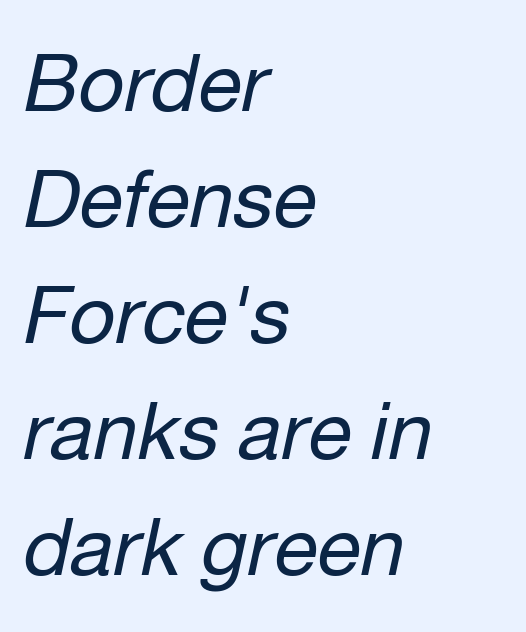
{"italic": "yes", "lean": "right", "slant_degrees": 12, "bold": "no", "weight": "regular", "width": "normal", "stroke_contrast": "low", "x_height": "medium", "monospaced": "no", "underline": "no", "align": "left", "line_spacing": "normal", "line_spacing_ratio": 1.45, "letter_spacing": "normal", "letter_spacing_em": 0.0, "glyph_px": 80}
